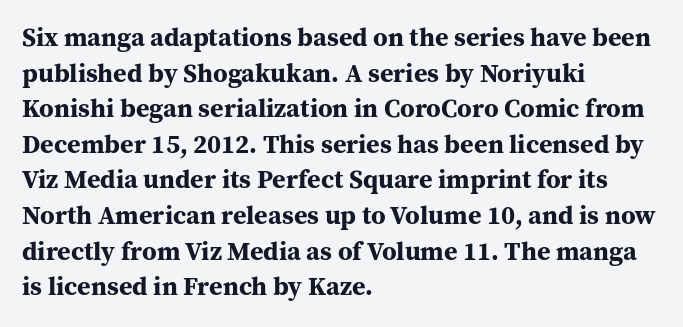
Descenders are the only things crossing below the line. Weight: bold. The tracking reads as untouched default to a designer's eye. A typesetter would mark this as roman, not italic.
